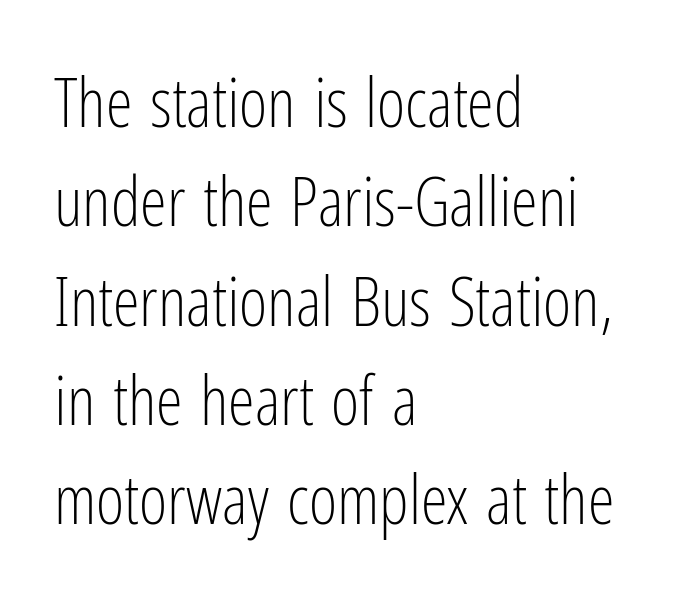
{"serif": "no", "italic": "no", "bold": "no", "weight": "light", "width": "condensed", "stroke_contrast": "low", "x_height": "medium", "monospaced": "no", "underline": "no", "align": "left", "line_spacing": "normal", "line_spacing_ratio": 1.46, "letter_spacing": "normal", "letter_spacing_em": 0.0, "glyph_px": 68}
